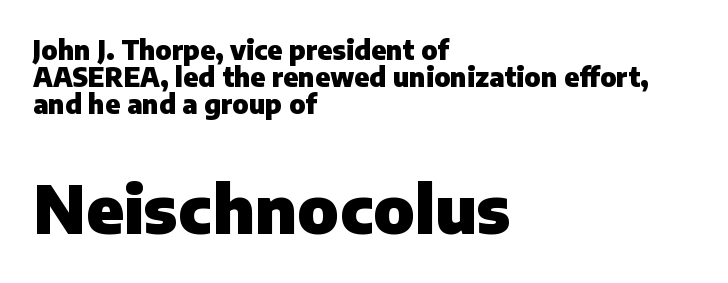
Q: Is the text bold? A: Yes.
Q: Is the text italic (slanted)? A: No, it is upright.
Q: Is the typeface a serif or a sans-serif typeface? A: Sans-serif.
Q: Is the text underlined? A: No.
Q: How is the paragraph aligned? A: Left-aligned.
Q: Is the spacing between letters normal or unusually wide? A: Normal.
Q: Is the spacing between lines tight, normal or loose? A: Tight.
Q: Which block of text is set in a larger size, the first (top) or the second (bottom)? A: The second (bottom) one.
Q: Width (condensed, normal, or wide)? A: Normal.
Q: Stroke contrast? A: Low.
Q: x-height? A: Medium.
Q: Monospaced? A: No.
